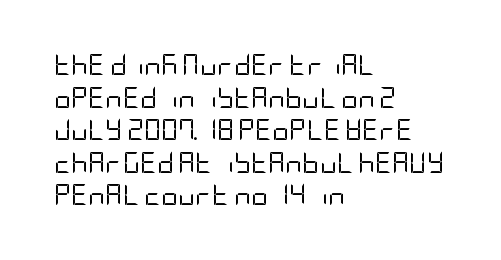
Q: Is the text bold? A: No.
Q: Is the text italic (slanted)? A: No, it is upright.
Q: Is the text underlined? A: No.
Q: How is the paragraph aligned? A: Left-aligned.
Q: Is the spacing between letters normal or unusually wide? A: Normal.
Q: Is the spacing between lines tight, normal or loose? A: Normal.
